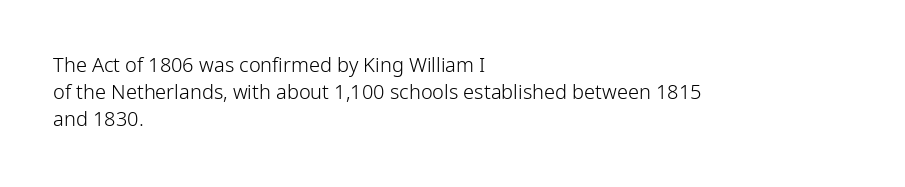
{"italic": "no", "bold": "no", "underline": "no", "align": "left", "line_spacing": "normal", "line_spacing_ratio": 1.35, "letter_spacing": "normal", "letter_spacing_em": 0.0, "glyph_px": 20}
